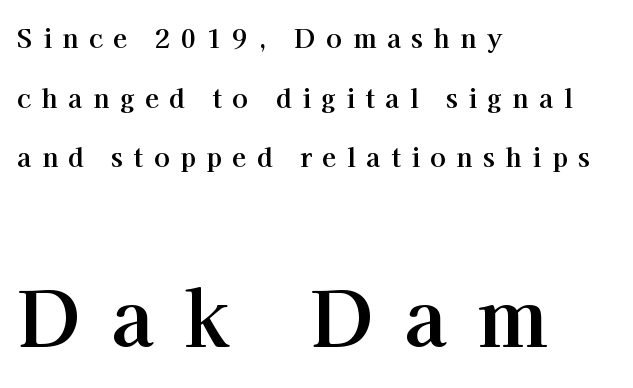
Does the lettering tilt? It doesn't — this is upright. The composition opens small and finishes big. Is this a sans? No — the strokes have serifs. There is plenty of visible air inserted between adjacent glyphs.
